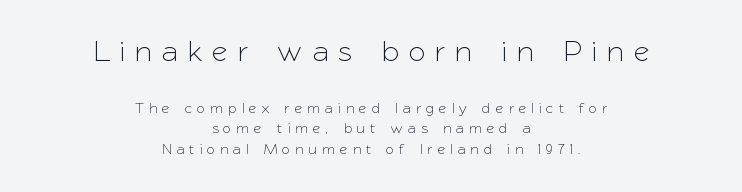
The image shows 30 px sans-serif type, upright; set centered, normal line spacing (1.36x), unusually wide letter spacing (+0.36 em), not underlined; the first (top) block is 2.0x larger; low stroke contrast and a medium x-height.
